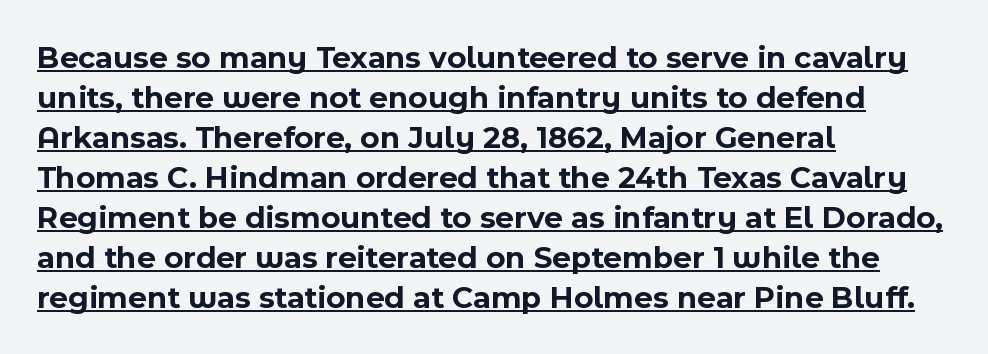
The image shows 32 px bold sans-serif type, upright; set left-aligned, normal line spacing (1.25x), normal letter spacing, underlined; a medium x-height.
